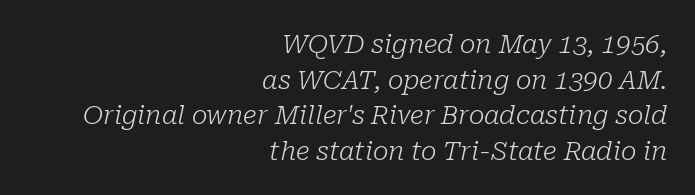
Q: Is the text bold? A: No.
Q: Is the text italic (slanted)? A: Yes, it leans right by about 10 degrees.
Q: Is the text underlined? A: No.
Q: How is the paragraph aligned? A: Right-aligned.
Q: Is the spacing between letters normal or unusually wide? A: Normal.
Q: Is the spacing between lines tight, normal or loose? A: Normal.
